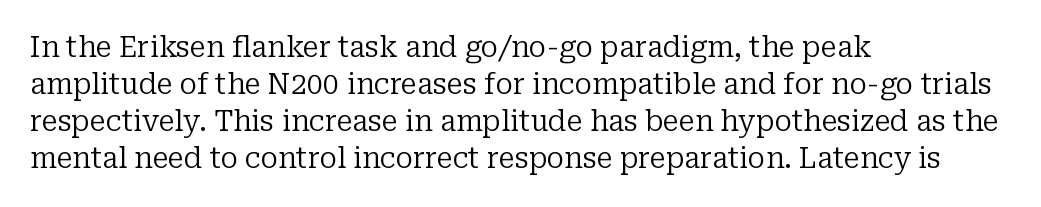
The image shows 29 px regular-weight serif type, upright; set left-aligned, normal line spacing (1.28x), normal letter spacing, not underlined; low stroke contrast and a medium x-height.
